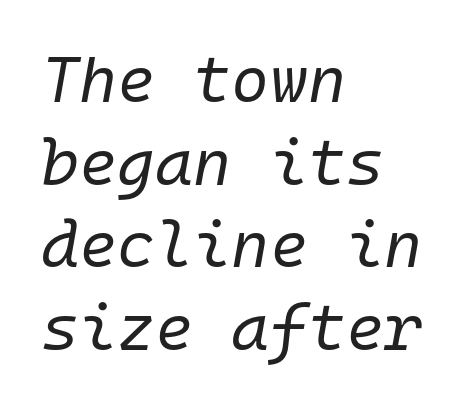
Q: Is the text bold? A: No.
Q: Is the text italic (slanted)? A: Yes, it leans right by about 10 degrees.
Q: Is the text underlined? A: No.
Q: How is the paragraph aligned? A: Left-aligned.
Q: Is the spacing between letters normal or unusually wide? A: Normal.
Q: Is the spacing between lines tight, normal or loose? A: Normal.
Q: Width (condensed, normal, or wide)? A: Normal.
Q: Stroke contrast? A: Low.
Q: x-height? A: Medium.
Q: Monospaced? A: Yes.
